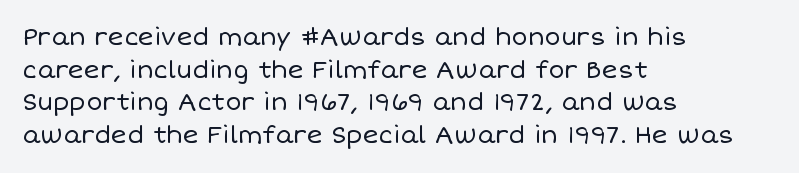
{"italic": "no", "bold": "no", "underline": "no", "align": "left", "line_spacing": "normal", "line_spacing_ratio": 1.36, "letter_spacing": "normal", "letter_spacing_em": 0.0, "glyph_px": 24}
